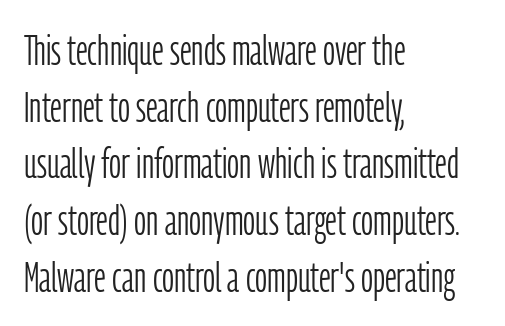
Nothing sits at the stroke ends, so this counts as sans-serif. The vertical gap from one line to the next is medium. Visually the block forms a straight wall on the left and a jagged coastline on the right. The axis of the letterforms is exactly vertical. Letters rest on an invisible, unmarked baseline. Varying glyph widths throughout — classic text-font behaviour.
